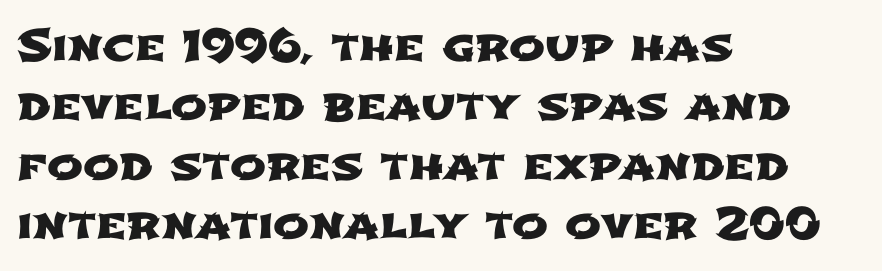
Q: Is the typeface a serif or a sans-serif typeface? A: Sans-serif.
Q: Is the text underlined? A: No.
Q: How is the paragraph aligned? A: Left-aligned.
Q: Is the spacing between letters normal or unusually wide? A: Normal.
Q: Is the spacing between lines tight, normal or loose? A: Normal.
Q: Width (condensed, normal, or wide)? A: Wide.
Q: Stroke contrast? A: Low.
Q: x-height? A: Medium.
Q: Monospaced? A: No.
